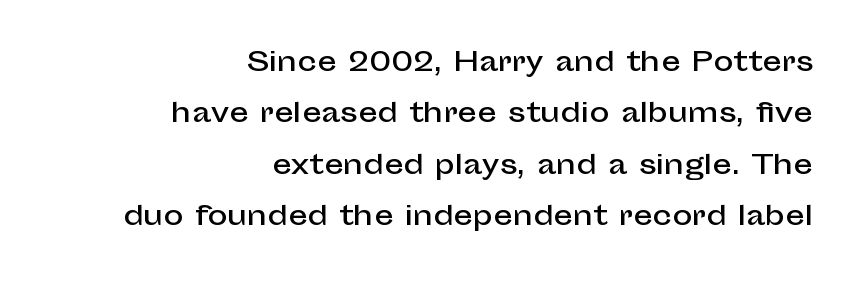
Tracking value appears to be zero — textbook default spacing. Italic: no, the glyphs are upright roman. Words float on clear page, feet unadorned. The passage is arranged like a letterhead date or caption credit — flush right. A great deal of white space separates one row of letters from the next.
